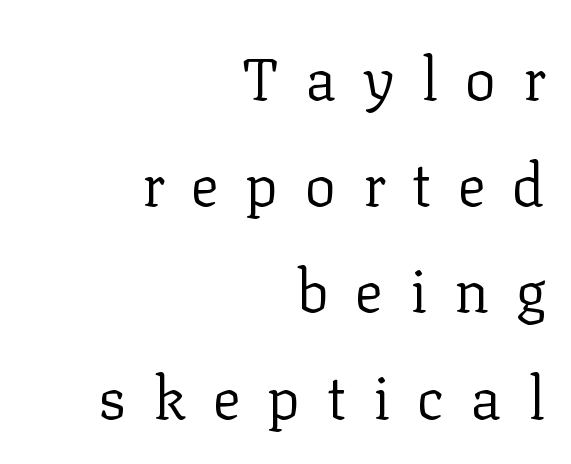
{"serif": "yes", "italic": "no", "bold": "no", "weight": "regular", "width": "normal", "stroke_contrast": "low", "x_height": "medium", "monospaced": "no", "underline": "no", "align": "right", "line_spacing_ratio": 1.8, "letter_spacing": "wide", "letter_spacing_em": 0.45, "glyph_px": 59}
